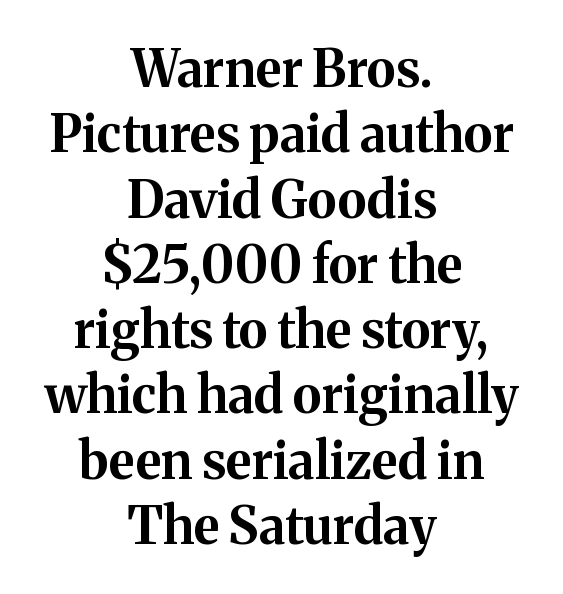
The image shows 51 px bold serif type, upright; set centered, normal line spacing (1.28x), normal letter spacing, not underlined; medium stroke contrast and a medium x-height.
